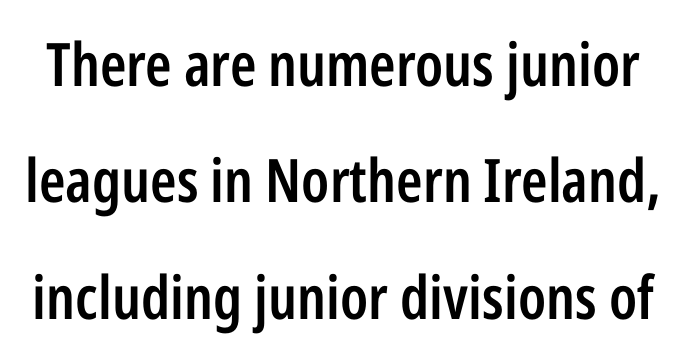
The image shows 60 px semibold, condensed sans-serif type, upright; set loose line spacing (1.94x), normal letter spacing, not underlined; low stroke contrast and a medium x-height.
